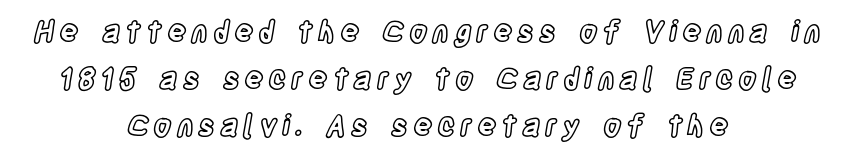
The image shows 29 px condensed type; set centered, normal line spacing (1.62x), not underlined; a large x-height.
